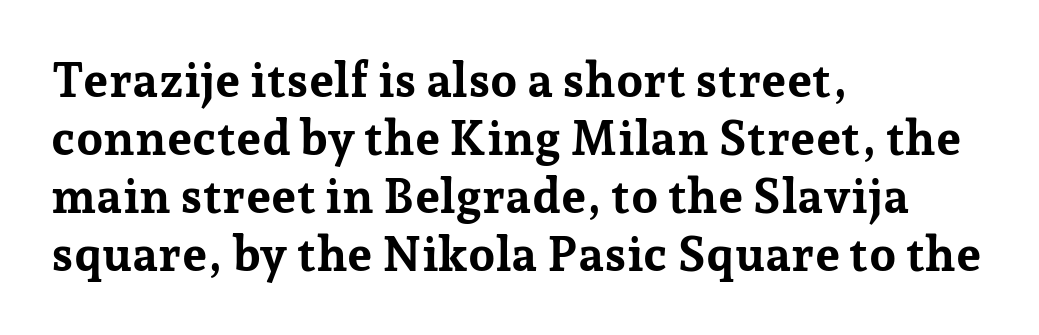
{"serif": "yes", "italic": "no", "bold": "yes", "weight": "bold", "width": "normal", "stroke_contrast": "low", "x_height": "medium", "monospaced": "no", "underline": "no", "align": "left", "line_spacing_ratio": 1.21, "letter_spacing": "normal", "letter_spacing_em": 0.0, "glyph_px": 48}
